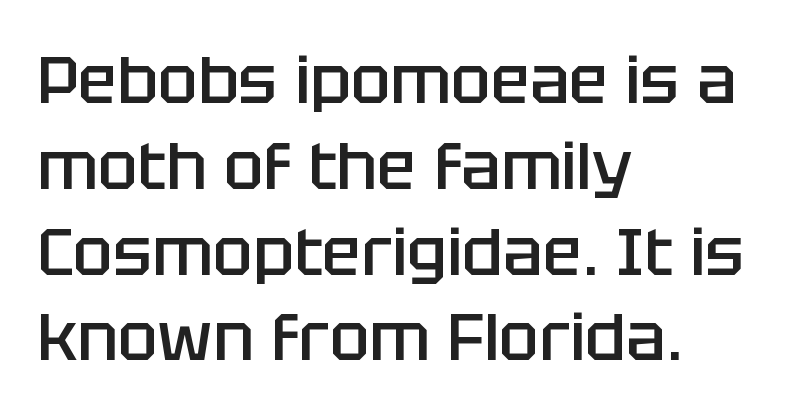
The image shows 66 px semibold sans-serif type, upright; set left-aligned, normal line spacing (1.3x), normal letter spacing, not underlined; low stroke contrast and a large x-height.
